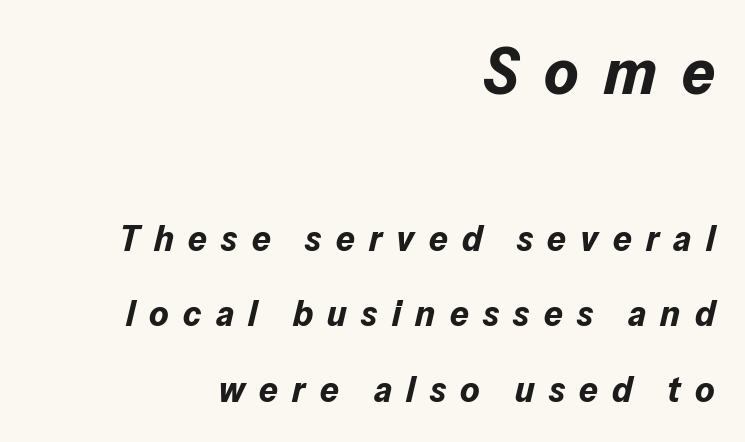
{"italic": "yes", "lean": "right", "slant_degrees": 13, "bold": "yes", "weight": "bold", "width": "normal", "stroke_contrast": "low", "x_height": "medium", "monospaced": "no", "underline": "no", "align": "right", "line_spacing": "loose", "line_spacing_ratio": 2.04, "letter_spacing": "wide", "letter_spacing_em": 0.39, "larger_block": "first", "size_ratio": 1.76, "glyph_px": 65}
